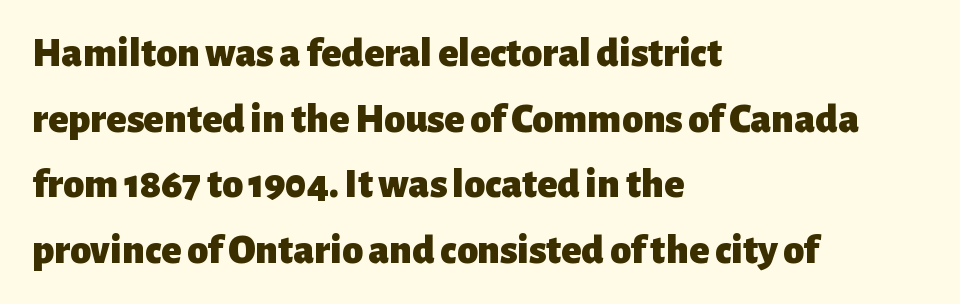
The image shows 42 px heavy sans-serif type, upright; set left-aligned, normal line spacing (1.56x), normal letter spacing, not underlined; low stroke contrast and a medium x-height.
